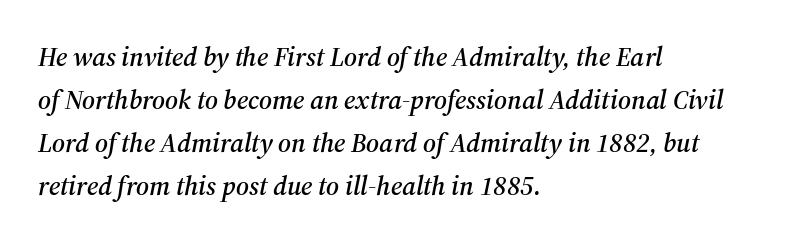
Q: Is the text italic (slanted)? A: Yes, it leans right by about 12 degrees.
Q: Is the text underlined? A: No.
Q: How is the paragraph aligned? A: Left-aligned.
Q: Is the spacing between letters normal or unusually wide? A: Normal.
Q: Is the spacing between lines tight, normal or loose? A: Normal.
